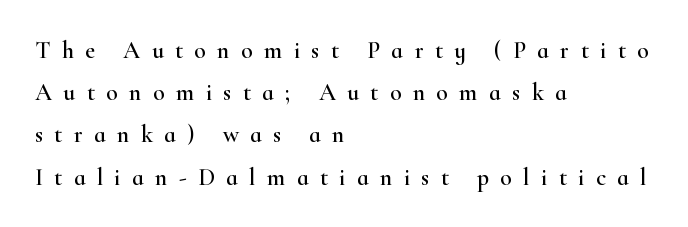
Posture: vertical. This rendering uses left alignment, leaving the right contour irregular. Each word looks stretched out because of the extra space between its letters. Type without underlining.
